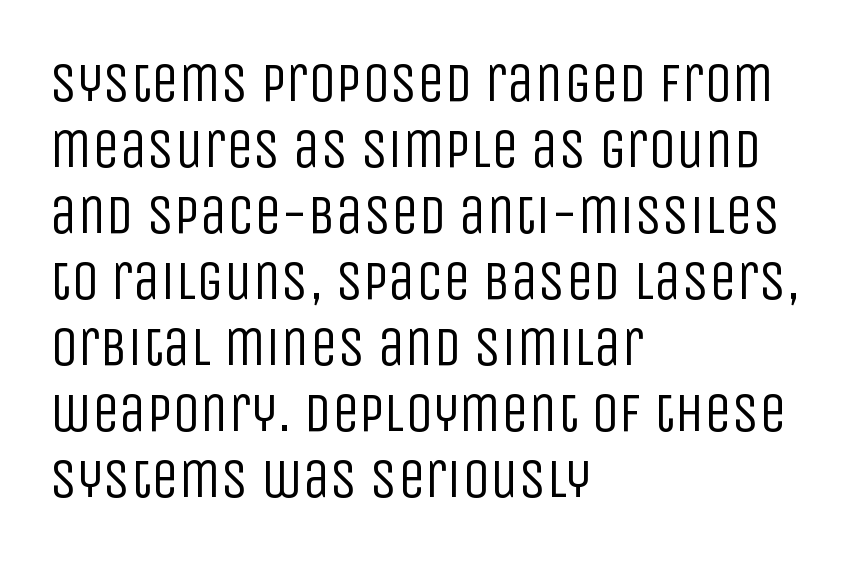
The image shows 55 px regular-weight, condensed sans-serif type, upright; set left-aligned, line spacing 1.2x, normal letter spacing, not underlined; low stroke contrast and a large x-height.
